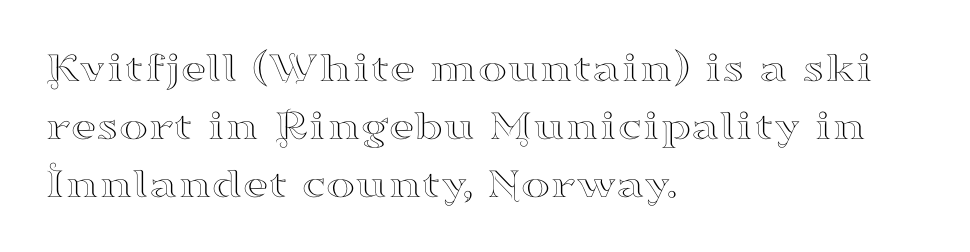
The passage shown is typed in a proportional face where columns would drift. Successive baselines arrive at the customary interval. The letters sit at their default tracking, neither squeezed nor spread. Yep, those are serifs on the letters.
